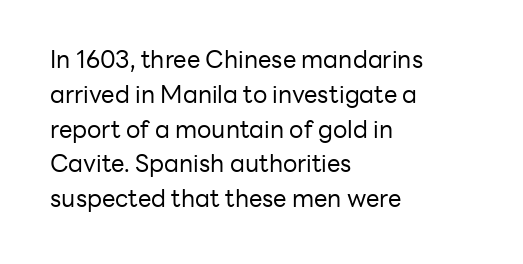
Summary of weight: not heavy and not bold. The passage shown stacks its lines at a standard gap. Upright lettering throughout. Tracking value appears to be zero — textbook default spacing.
